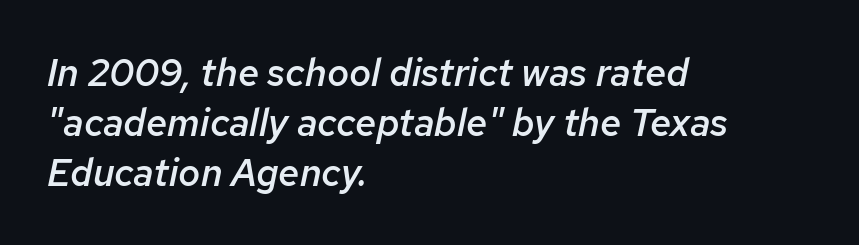
{"italic": "yes", "lean": "right", "slant_degrees": 12, "bold": "semi", "weight": "semibold", "width": "normal", "stroke_contrast": "low", "x_height": "medium", "monospaced": "no", "underline": "no", "align": "left", "line_spacing": "normal", "line_spacing_ratio": 1.31, "letter_spacing": "normal", "letter_spacing_em": 0.0, "glyph_px": 38}
